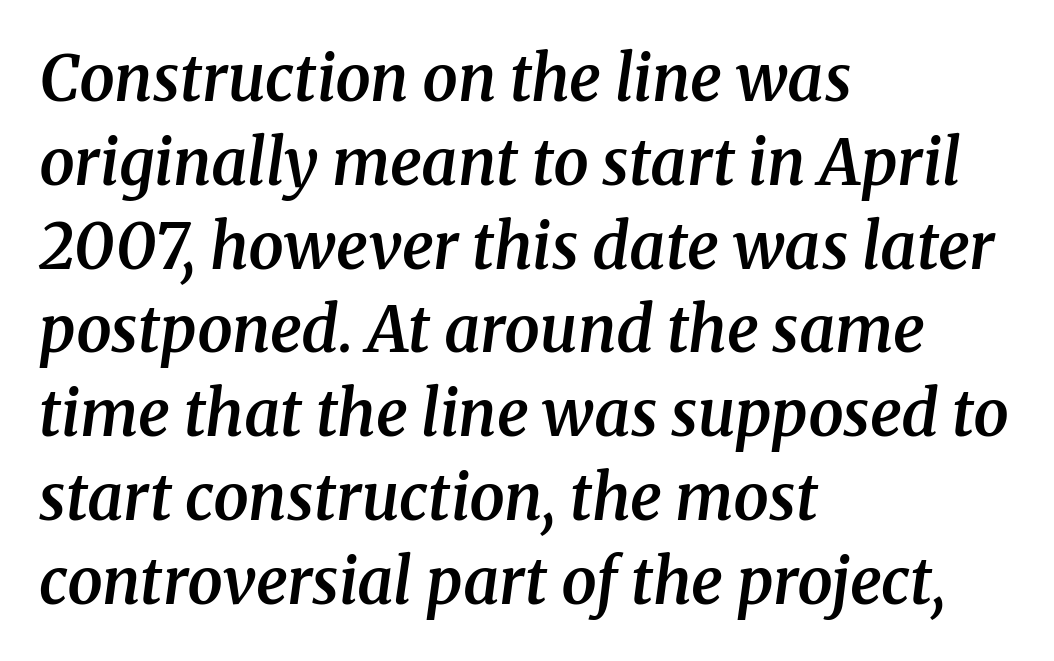
Leading matches the norm, producing a regular column. Rule under the text: the space is simply empty. Is the type bold? Partly — it's a semibold, heavier than regular but not fully bold. The text carries the slant typical of an italic or oblique font. Characters follow at the spacing the type designer built in.
